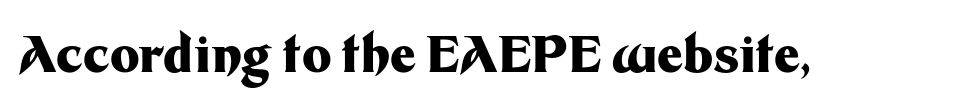
{"serif": "no", "italic": "no", "bold": "yes", "weight": "heavy", "width": "normal", "stroke_contrast": "medium", "x_height": "medium", "monospaced": "no", "underline": "no", "letter_spacing": "normal", "letter_spacing_em": 0.0, "glyph_px": 50}
